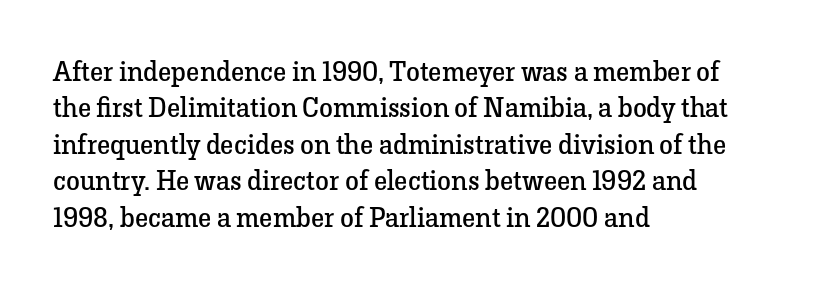
Q: Is the text bold? A: No.
Q: Is the text italic (slanted)? A: No, it is upright.
Q: Is the typeface a serif or a sans-serif typeface? A: Serif.
Q: Is the text underlined? A: No.
Q: How is the paragraph aligned? A: Left-aligned.
Q: Is the spacing between letters normal or unusually wide? A: Normal.
Q: Is the spacing between lines tight, normal or loose? A: Normal.
Q: Width (condensed, normal, or wide)? A: Normal.
Q: Stroke contrast? A: Low.
Q: x-height? A: Medium.
Q: Monospaced? A: No.
